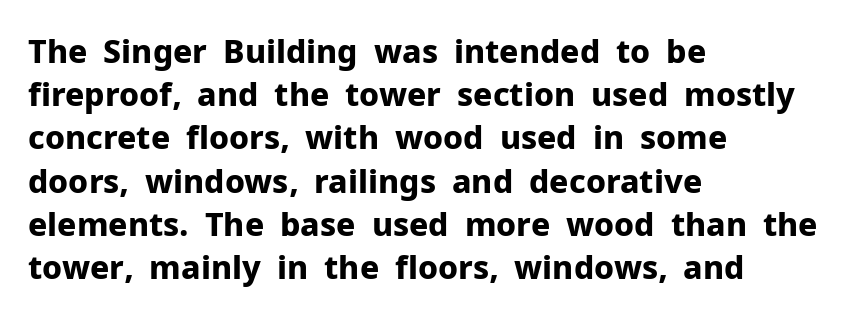
{"serif": "no", "italic": "no", "bold": "yes", "weight": "bold", "width": "normal", "stroke_contrast": "low", "x_height": "medium", "monospaced": "no", "underline": "no", "align": "left", "line_spacing": "normal", "line_spacing_ratio": 1.35, "letter_spacing": "normal", "letter_spacing_em": 0.0, "glyph_px": 32}
